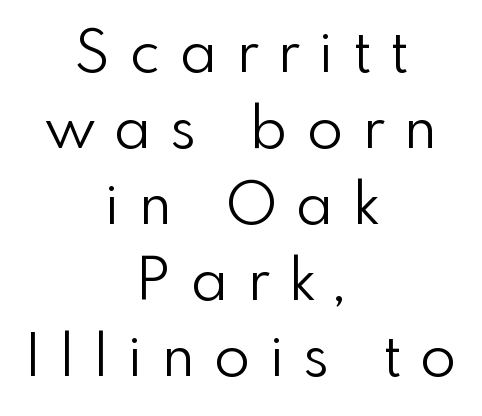
{"serif": "no", "italic": "no", "bold": "no", "weight": "light", "width": "normal", "stroke_contrast": "low", "x_height": "small", "monospaced": "no", "underline": "no", "align": "center", "line_spacing": "normal", "line_spacing_ratio": 1.29, "letter_spacing": "wide", "letter_spacing_em": 0.34, "glyph_px": 59}
